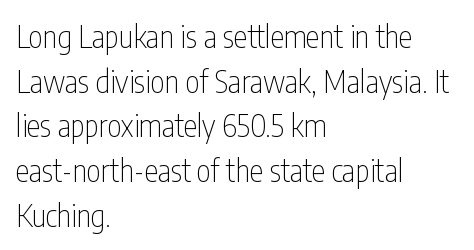
The image shows 31 px thin, condensed sans-serif type, upright; set left-aligned, normal line spacing (1.44x), normal letter spacing, not underlined; low stroke contrast and a medium x-height.
